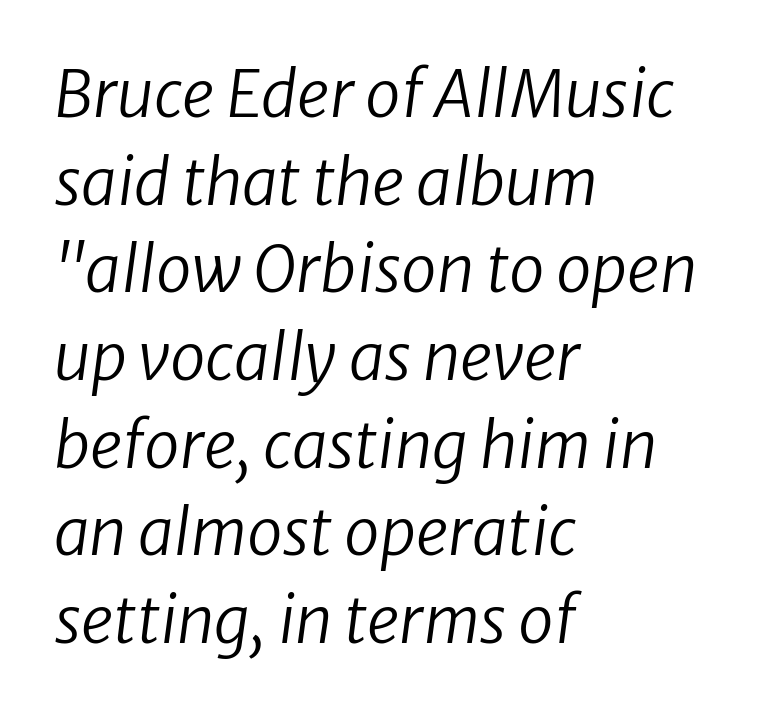
{"italic": "yes", "lean": "right", "slant_degrees": 8, "bold": "no", "weight": "regular", "width": "normal", "stroke_contrast": "low", "x_height": "medium", "monospaced": "no", "underline": "no", "align": "left", "line_spacing": "normal", "line_spacing_ratio": 1.37, "letter_spacing": "normal", "letter_spacing_em": 0.0, "glyph_px": 64}
